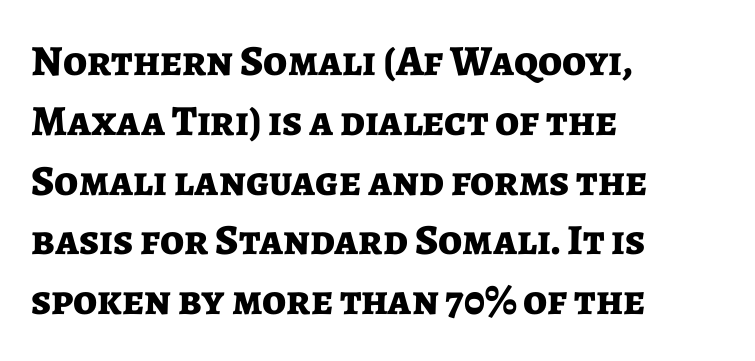
The face used here is proportionally spaced, like ordinary book or web type. Typographically, this falls in the sans-serif category. Layout note: lines flush left. Italic: no, the glyphs are upright roman.
